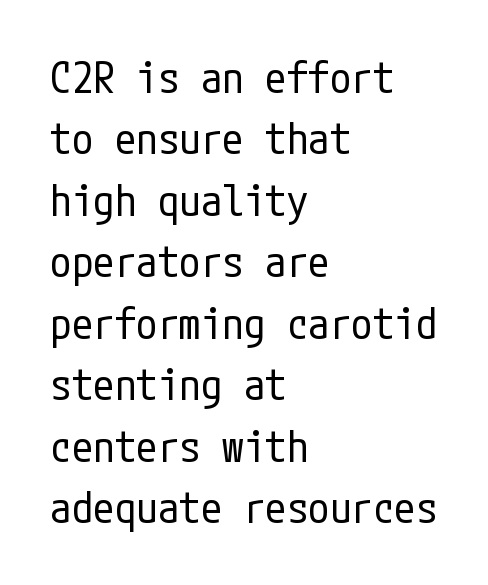
{"serif": "no", "italic": "no", "bold": "no", "weight": "regular", "width": "condensed", "stroke_contrast": "low", "x_height": "medium", "underline": "no", "align": "left", "line_spacing": "normal", "line_spacing_ratio": 1.43, "letter_spacing": "normal", "letter_spacing_em": 0.0, "glyph_px": 43}
